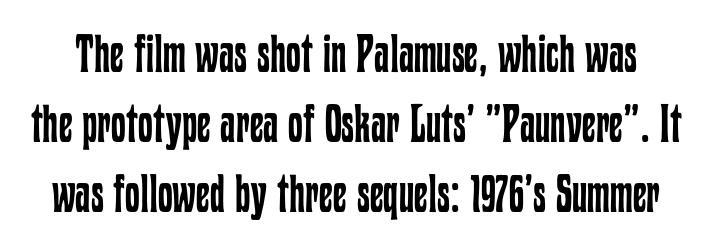
{"italic": "no", "bold": "no", "weight": "regular", "width": "condensed", "stroke_contrast": "low", "x_height": "medium", "monospaced": "no", "underline": "no", "line_spacing": "normal", "line_spacing_ratio": 1.32, "letter_spacing": "normal", "letter_spacing_em": 0.0, "glyph_px": 53}
